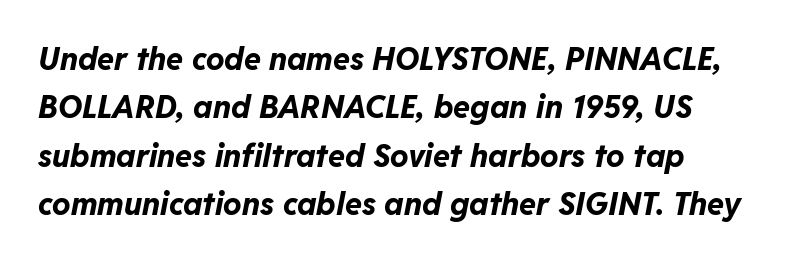
Each line starts at the same left margin while the right side varies. These lines are rendered in a variable-pitch font. A clean baseline with only descenders dipping below it. These words are printed bold, with thick strokes throughout. Normally led — the rows are evenly, conventionally spaced.
